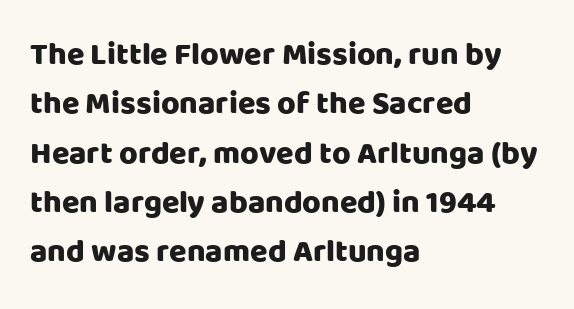
The image shows 32 px sans-serif type, upright; set left-aligned, normal line spacing (1.54x), normal letter spacing, not underlined; low stroke contrast and a large x-height.
